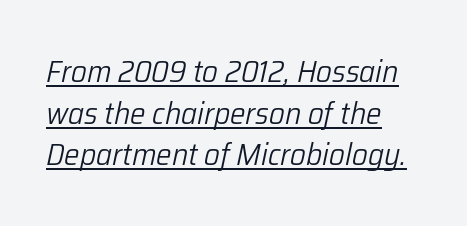
{"italic": "yes", "lean": "right", "slant_degrees": 12, "bold": "no", "weight": "light", "width": "normal", "stroke_contrast": "low", "x_height": "medium", "monospaced": "no", "underline": "yes", "align": "left", "line_spacing": "normal", "line_spacing_ratio": 1.34, "letter_spacing": "normal", "letter_spacing_em": 0.0, "glyph_px": 31}
